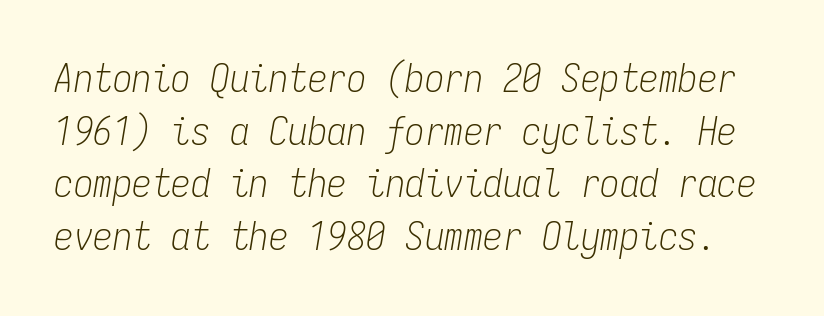
{"italic": "yes", "lean": "right", "slant_degrees": 9, "bold": "no", "weight": "light", "width": "condensed", "stroke_contrast": "low", "x_height": "medium", "monospaced": "yes", "underline": "no", "line_spacing": "normal", "line_spacing_ratio": 1.35, "letter_spacing": "normal", "letter_spacing_em": 0.0, "glyph_px": 39}
